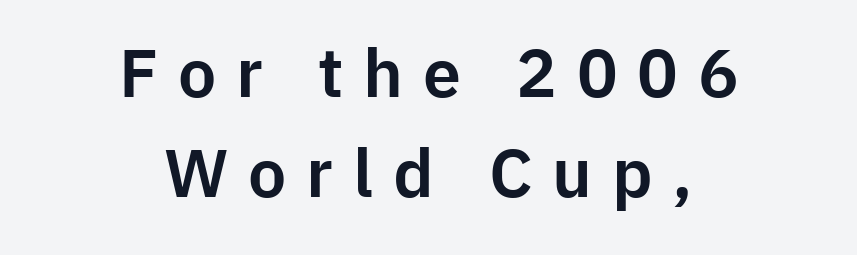
Examine the stroke ends and you'll find no serifs. Where is the straight margin? There isn't one; the lines are centered. Designer's note — italics off, roman on. Summary of vertical rhythm: regular, with standard interline spacing. Rule under the text: the space is simply empty.
